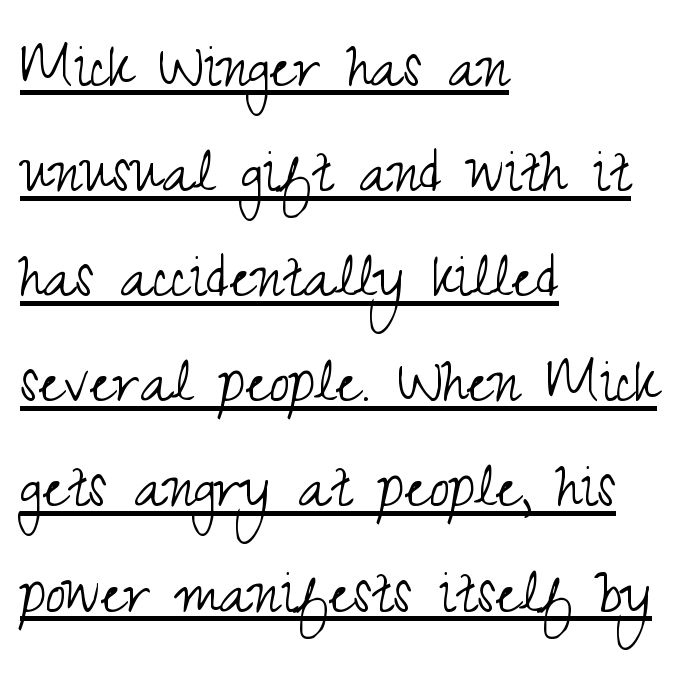
Are there feet on the stems? There aren't — it's a sans. Standard letterfit; no display-style spreading of the glyphs. The glyphs are accompanied by a horizontal stroke just below them. Stem width sits at or under what a default text font uses. A typesetter would call this leading conventional body-copy spacing.
